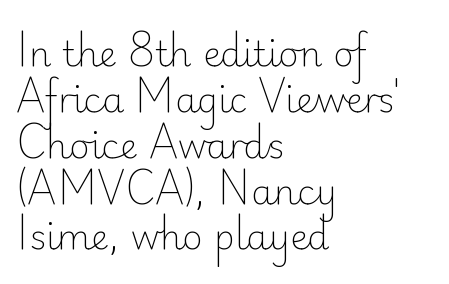
Q: Is the text bold? A: No.
Q: Is the text italic (slanted)? A: No, it is upright.
Q: Is the typeface a serif or a sans-serif typeface? A: Sans-serif.
Q: Is the text underlined? A: No.
Q: How is the paragraph aligned? A: Left-aligned.
Q: Is the spacing between letters normal or unusually wide? A: Normal.
Q: Is the spacing between lines tight, normal or loose? A: Normal.
Q: Width (condensed, normal, or wide)? A: Normal.
Q: Stroke contrast? A: Low.
Q: x-height? A: Small.
Q: Monospaced? A: No.
